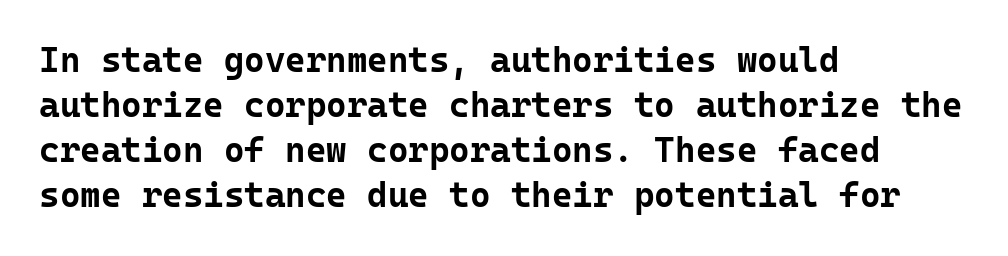
The image shows 35 px bold sans-serif type, upright, monospaced; set left-aligned, normal line spacing (1.29x), normal letter spacing, not underlined; low stroke contrast and a medium x-height.
